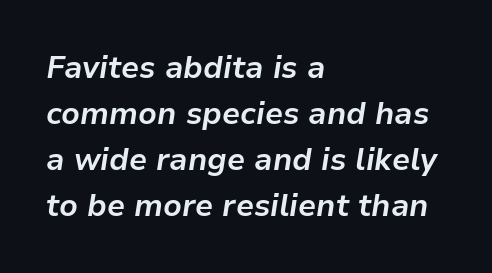
The image shows 31 px bold type, italic (leaning right); set left-aligned, normal line spacing (1.48x), normal letter spacing, not underlined; low stroke contrast and a medium x-height.
